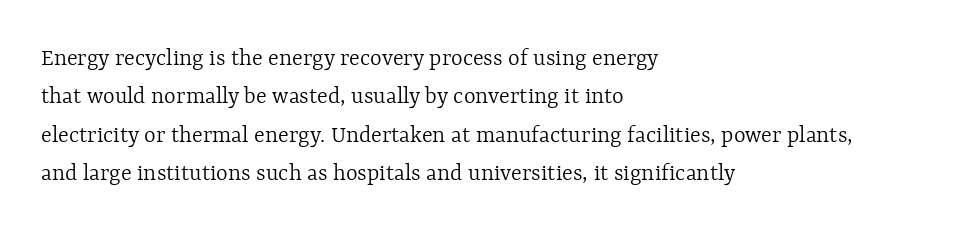
{"italic": "no", "bold": "no", "underline": "no", "align": "left", "line_spacing": "normal", "line_spacing_ratio": 1.54, "letter_spacing": "normal", "letter_spacing_em": 0.0, "glyph_px": 25}
